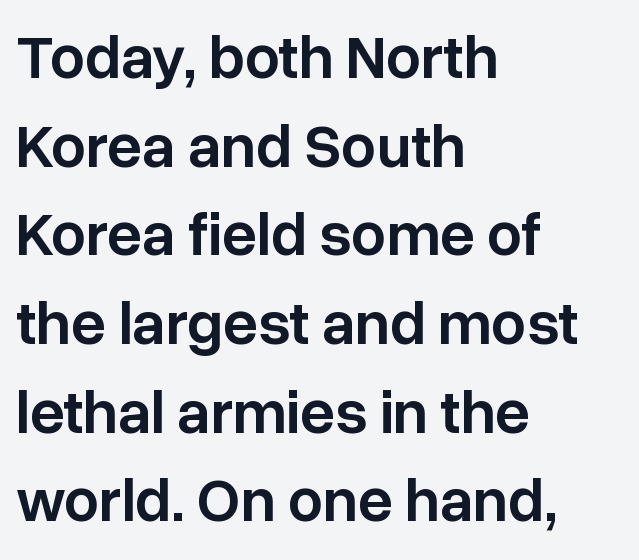
Q: Is the text bold? A: Semi-bold.
Q: Is the text italic (slanted)? A: No, it is upright.
Q: Is the typeface a serif or a sans-serif typeface? A: Sans-serif.
Q: Is the text underlined? A: No.
Q: How is the paragraph aligned? A: Left-aligned.
Q: Is the spacing between letters normal or unusually wide? A: Normal.
Q: Is the spacing between lines tight, normal or loose? A: Normal.
Q: Width (condensed, normal, or wide)? A: Normal.
Q: Stroke contrast? A: Low.
Q: x-height? A: Medium.
Q: Monospaced? A: No.
